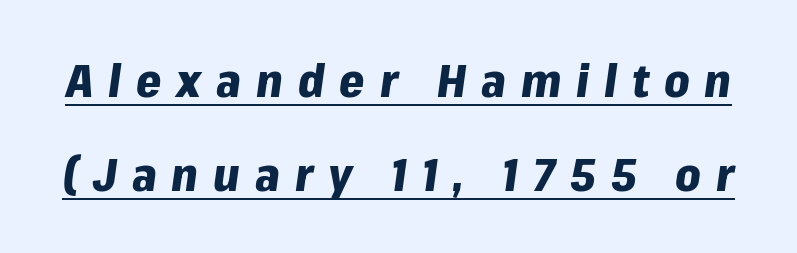
The image shows 45 px heavy type, italic (leaning right); set loose line spacing (2.09x), unusually wide letter spacing (+0.33 em), underlined; low stroke contrast and a medium x-height.
